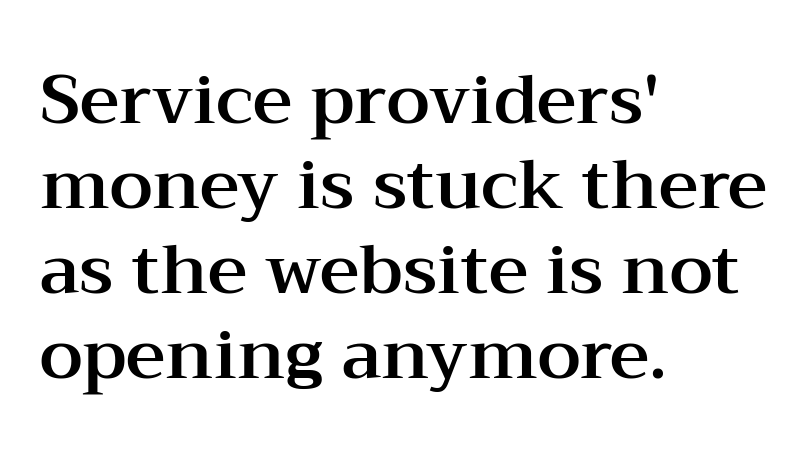
{"serif": "yes", "italic": "no", "width": "wide", "stroke_contrast": "medium", "x_height": "medium", "monospaced": "no", "underline": "no", "align": "left", "line_spacing_ratio": 1.23, "letter_spacing": "normal", "letter_spacing_em": 0.0, "glyph_px": 69}
